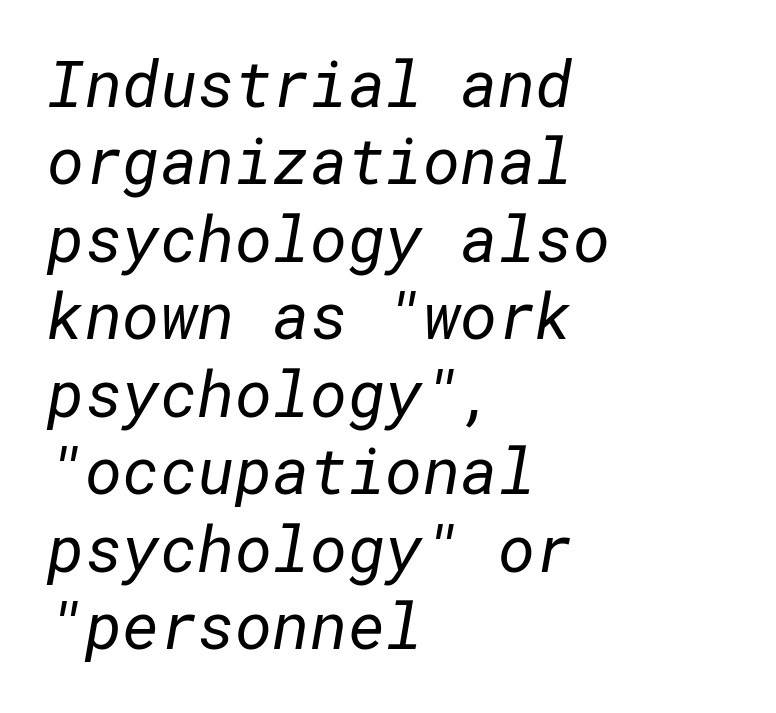
The image shows 64 px regular-weight sans-serif type; set left-aligned, line spacing 1.21x, normal letter spacing, not underlined; low stroke contrast and a medium x-height.
